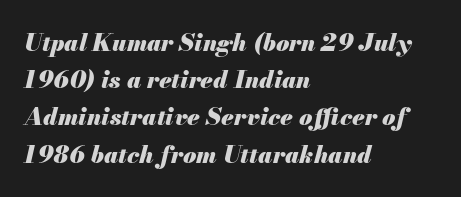
Observe the ordinary spacing: letters are neighbours, not strangers. This block has exactly the height ordinary leading produces. Pretty heavy lettering here — definitely bold. Where is the straight margin? On the left.
